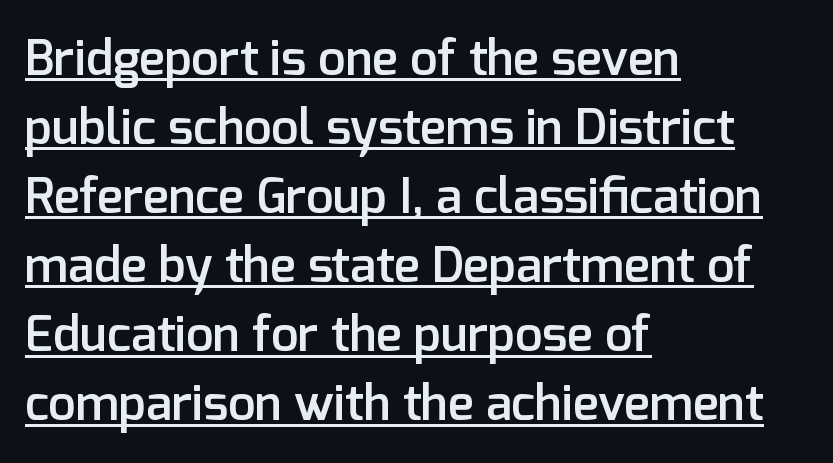
{"serif": "no", "italic": "no", "bold": "semi", "weight": "semibold", "width": "normal", "stroke_contrast": "low", "x_height": "medium", "monospaced": "no", "underline": "yes", "align": "left", "line_spacing": "normal", "line_spacing_ratio": 1.41, "letter_spacing": "normal", "letter_spacing_em": 0.0, "glyph_px": 49}
